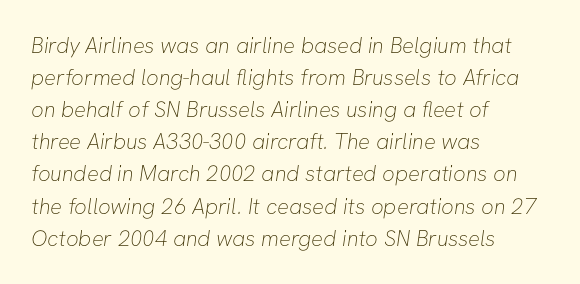
Students, observe: this is what conventionally led text looks like. Nobody touched the tracking dial on this one. Anything drawn beneath the words? Only blank space. A light-to-regular cut is what we see here. The setting favours the left margin, as ordinary paragraphs usually do.
